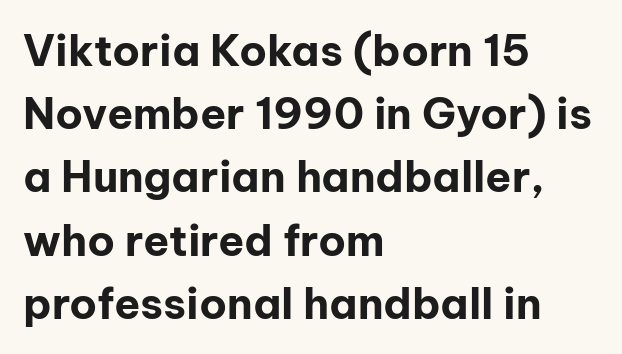
Q: Is the text bold? A: Yes.
Q: Is the text italic (slanted)? A: No, it is upright.
Q: Is the typeface a serif or a sans-serif typeface? A: Sans-serif.
Q: Is the text underlined? A: No.
Q: How is the paragraph aligned? A: Left-aligned.
Q: Is the spacing between letters normal or unusually wide? A: Normal.
Q: Is the spacing between lines tight, normal or loose? A: Normal.
Q: Width (condensed, normal, or wide)? A: Normal.
Q: Stroke contrast? A: Low.
Q: x-height? A: Medium.
Q: Monospaced? A: No.
